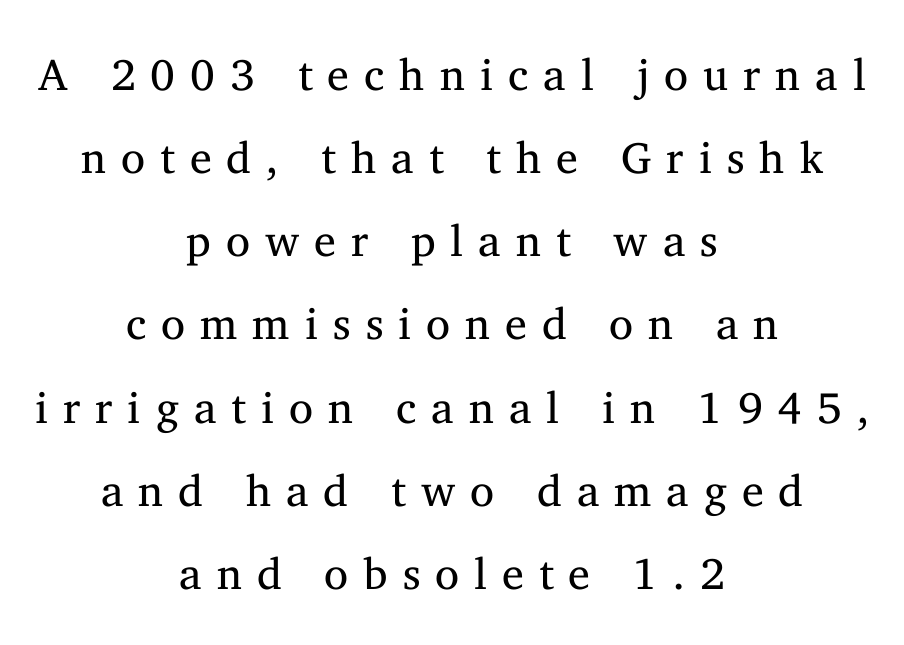
The image shows 44 px regular-weight serif type, upright; set centered, line spacing 1.89x, unusually wide letter spacing (+0.34 em), not underlined; medium stroke contrast and a medium x-height.
